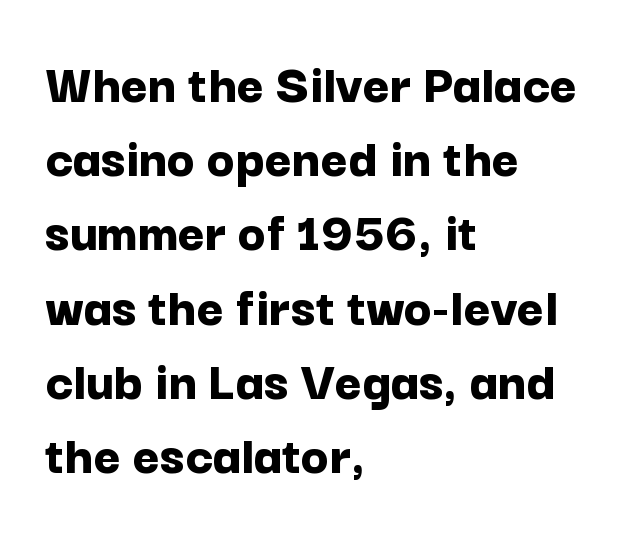
{"serif": "no", "italic": "no", "bold": "yes", "weight": "bold", "width": "normal", "stroke_contrast": "low", "x_height": "medium", "monospaced": "no", "underline": "no", "align": "left", "line_spacing": "normal", "line_spacing_ratio": 1.28, "letter_spacing": "normal", "letter_spacing_em": 0.0, "glyph_px": 58}
